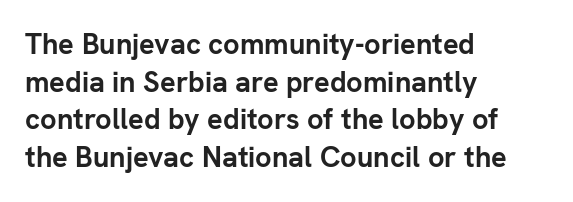
Q: Is the text bold? A: Yes.
Q: Is the text italic (slanted)? A: No, it is upright.
Q: Is the typeface a serif or a sans-serif typeface? A: Sans-serif.
Q: Is the text underlined? A: No.
Q: How is the paragraph aligned? A: Left-aligned.
Q: Is the spacing between letters normal or unusually wide? A: Normal.
Q: Is the spacing between lines tight, normal or loose? A: Normal.
Q: Width (condensed, normal, or wide)? A: Normal.
Q: Stroke contrast? A: Low.
Q: x-height? A: Medium.
Q: Monospaced? A: No.
